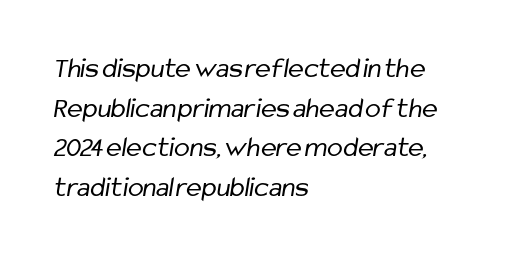
Q: Is the text bold? A: No.
Q: Is the typeface a serif or a sans-serif typeface? A: Sans-serif.
Q: Is the text underlined? A: No.
Q: How is the paragraph aligned? A: Left-aligned.
Q: Is the spacing between letters normal or unusually wide? A: Normal.
Q: Is the spacing between lines tight, normal or loose? A: Normal.
Q: Width (condensed, normal, or wide)? A: Condensed.
Q: Stroke contrast? A: Low.
Q: x-height? A: Medium.
Q: Monospaced? A: No.
